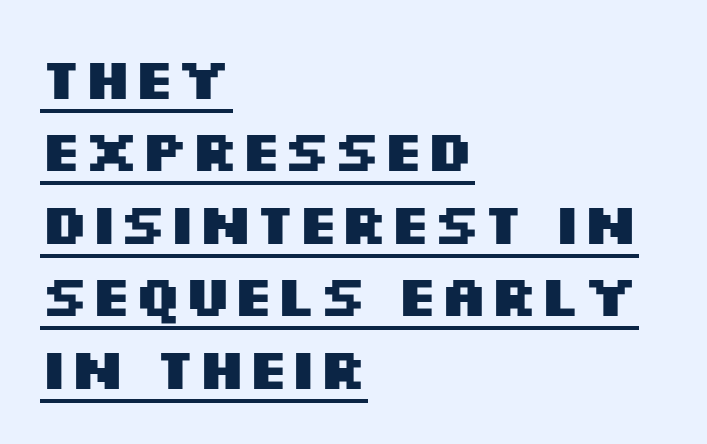
Q: Is the text bold? A: Yes.
Q: Is the text italic (slanted)? A: No, it is upright.
Q: Is the typeface a serif or a sans-serif typeface? A: Sans-serif.
Q: Is the text underlined? A: Yes.
Q: How is the paragraph aligned? A: Left-aligned.
Q: Is the spacing between letters normal or unusually wide? A: Normal.
Q: Is the spacing between lines tight, normal or loose? A: Normal.
Q: Width (condensed, normal, or wide)? A: Wide.
Q: Stroke contrast? A: Medium.
Q: x-height? A: Large.
Q: Monospaced? A: No.
